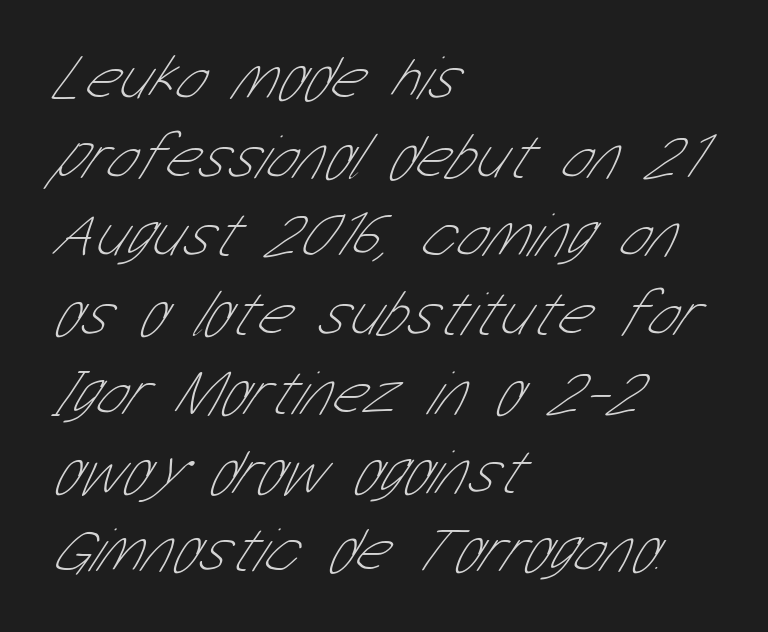
{"serif": "no", "bold": "no", "weight": "thin", "width": "condensed", "stroke_contrast": "low", "x_height": "medium", "monospaced": "no", "underline": "no", "align": "left", "line_spacing_ratio": 1.23, "letter_spacing": "normal", "letter_spacing_em": 0.0, "glyph_px": 64}
